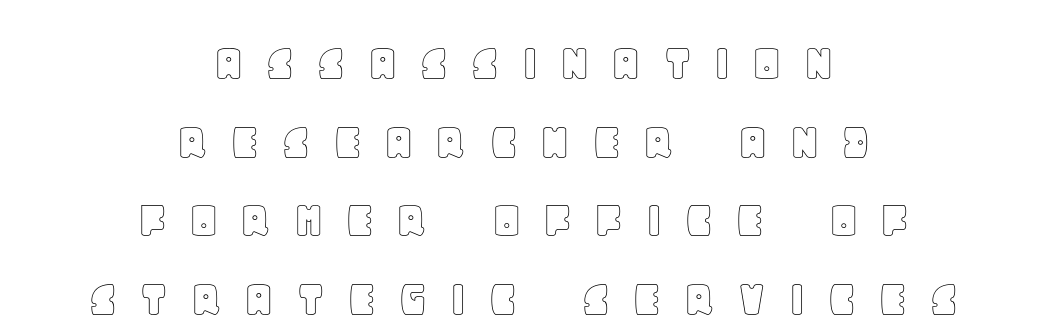
Q: Is the text italic (slanted)? A: No, it is upright.
Q: Is the text underlined? A: No.
Q: How is the paragraph aligned? A: Centered.
Q: Is the spacing between letters normal or unusually wide? A: Unusually wide.
Q: Is the spacing between lines tight, normal or loose? A: Normal.
Q: Width (condensed, normal, or wide)? A: Normal.
Q: x-height? A: Large.
Q: Monospaced? A: No.
